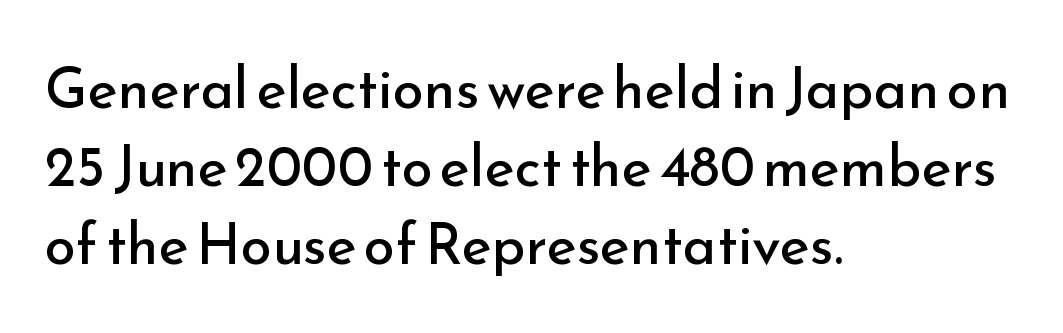
The rendering keeps characters at their native spacing. These lines are set flush left with a ragged right edge. Nothing heavy about these letters — not bold at all. No feet cap the strokes, marking this as sans-serif type. If you drew a line through each stem, it would be perfectly vertical.
